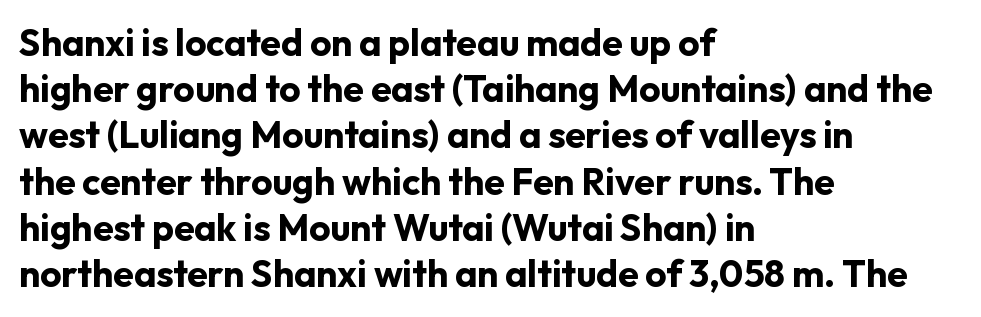
The image shows 37 px bold sans-serif type, upright; set left-aligned, normal line spacing (1.25x), normal letter spacing, not underlined; low stroke contrast and a medium x-height.
